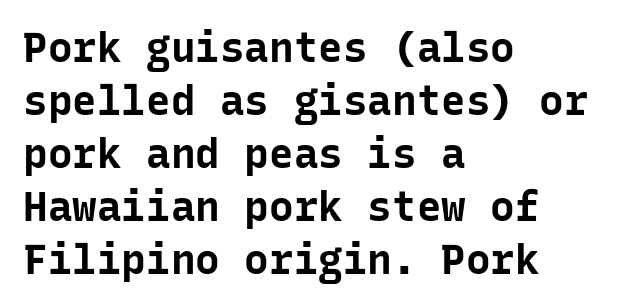
{"serif": "no", "italic": "no", "bold": "yes", "weight": "bold", "width": "normal", "stroke_contrast": "low", "x_height": "medium", "monospaced": "yes", "underline": "no", "align": "left", "line_spacing": "normal", "line_spacing_ratio": 1.29, "letter_spacing": "normal", "letter_spacing_em": 0.0, "glyph_px": 41}
